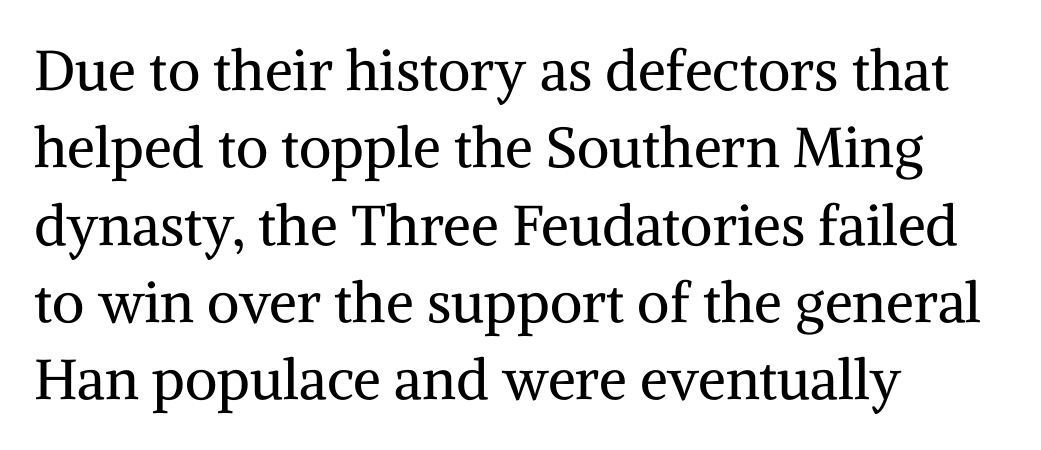
The image shows 56 px regular-weight serif type, upright; set left-aligned, normal line spacing (1.38x), normal letter spacing, not underlined; medium stroke contrast and a medium x-height.
